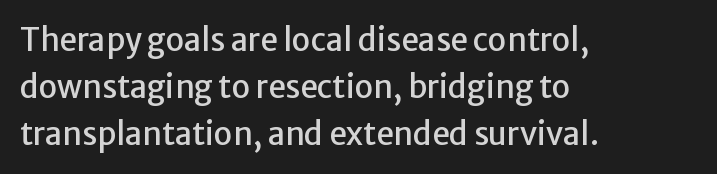
The image shows 31 px sans-serif type, upright; set left-aligned, normal line spacing (1.51x), normal letter spacing, not underlined; low stroke contrast and a medium x-height.
